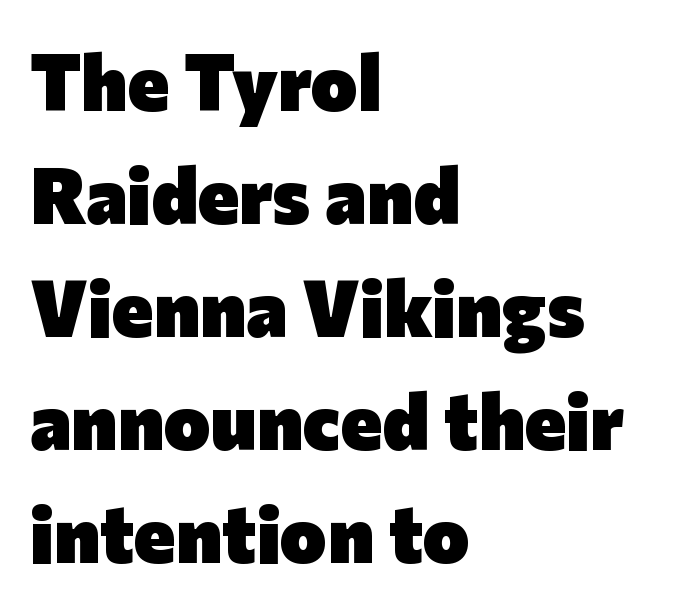
Q: Is the text bold? A: Yes.
Q: Is the text italic (slanted)? A: No, it is upright.
Q: Is the typeface a serif or a sans-serif typeface? A: Sans-serif.
Q: Is the text underlined? A: No.
Q: How is the paragraph aligned? A: Left-aligned.
Q: Is the spacing between letters normal or unusually wide? A: Normal.
Q: Is the spacing between lines tight, normal or loose? A: Normal.
Q: Width (condensed, normal, or wide)? A: Normal.
Q: Stroke contrast? A: Low.
Q: x-height? A: Medium.
Q: Monospaced? A: No.
